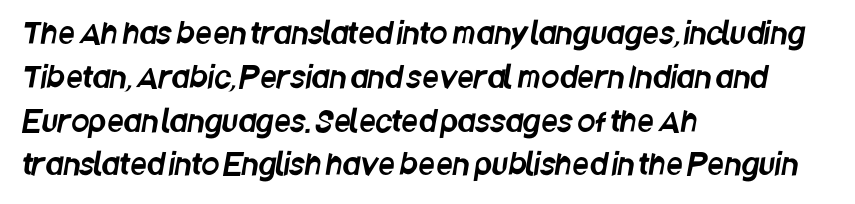
The image shows 29 px condensed sans-serif type; set left-aligned, normal line spacing (1.51x), normal letter spacing, not underlined; low stroke contrast and a large x-height.
